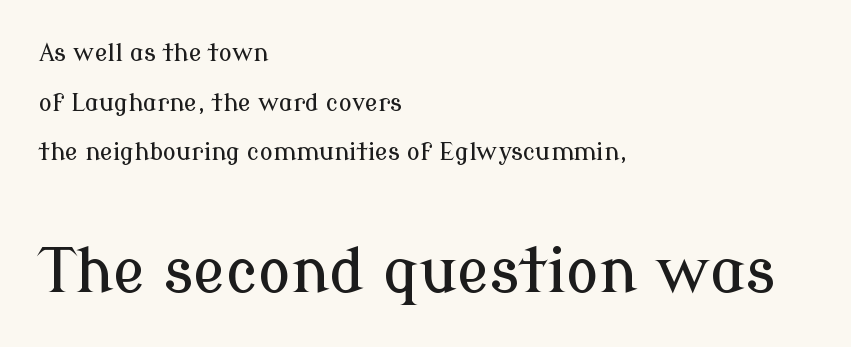
Which chunk is bigger? The second one — the bottom block dwarfs the top. Does the lettering tilt? It doesn't — this is upright. The words here are not underlined. Do the characters align in a grid? No, the font is proportional. What stands out about the letter spacing? Nothing — it is the standard amount.
